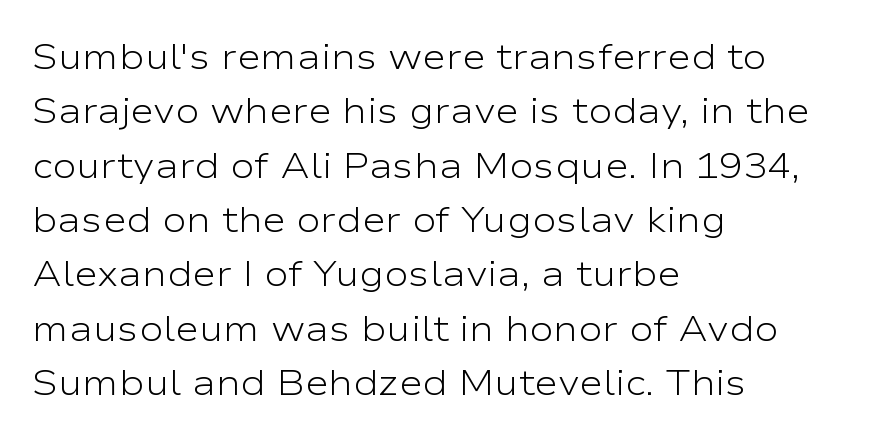
The glyphs are unaccompanied by any horizontal stroke below them. Horizontal alignment here is leftward, the default for most running prose. The strokes are not fattened; the text isn't bold. These lines keep a tight, regular rhythm from letter to letter. Leading: standard.
